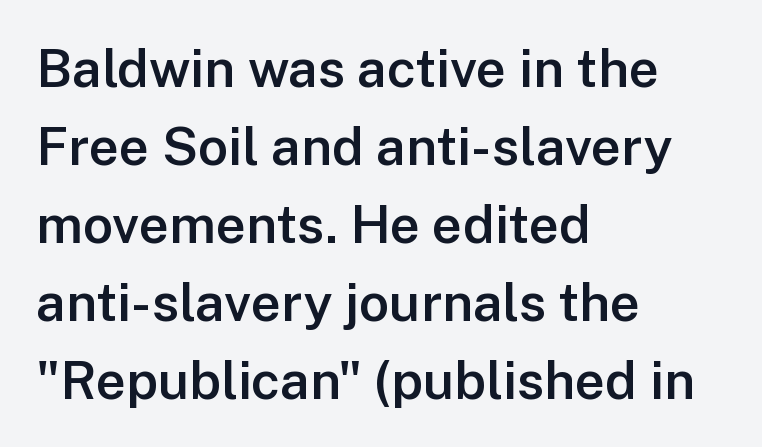
Descenders hang freely into open space. The rendering uses a semibold face; strokes are thickened but not to full bold. Posture: straight, roman, zero tilt. Vertically, the passage feels balanced, rows spaced as you'd expect. You can tell from the bare stems that sans-serif type was used.
